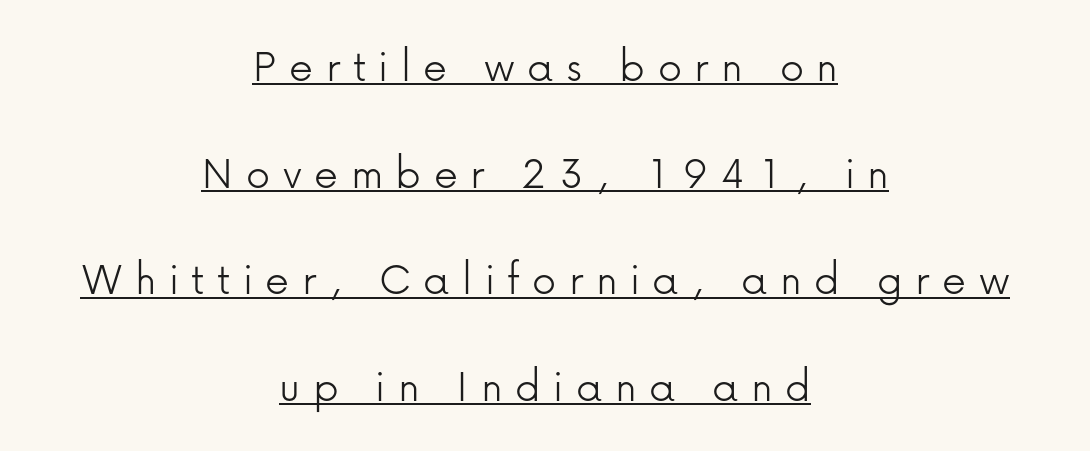
Q: Is the text bold? A: No.
Q: Is the text italic (slanted)? A: No, it is upright.
Q: Is the typeface a serif or a sans-serif typeface? A: Sans-serif.
Q: Is the text underlined? A: Yes.
Q: How is the paragraph aligned? A: Centered.
Q: Is the spacing between letters normal or unusually wide? A: Unusually wide.
Q: Is the spacing between lines tight, normal or loose? A: Loose.
Q: Width (condensed, normal, or wide)? A: Normal.
Q: Stroke contrast? A: Low.
Q: x-height? A: Medium.
Q: Monospaced? A: No.
